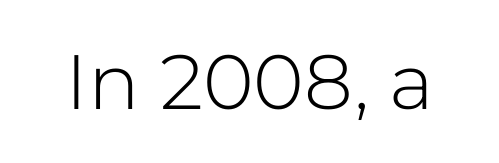
{"serif": "no", "italic": "no", "bold": "no", "weight": "light", "width": "normal", "stroke_contrast": "low", "x_height": "medium", "monospaced": "no", "underline": "no", "letter_spacing": "normal", "letter_spacing_em": 0.0, "glyph_px": 77}
